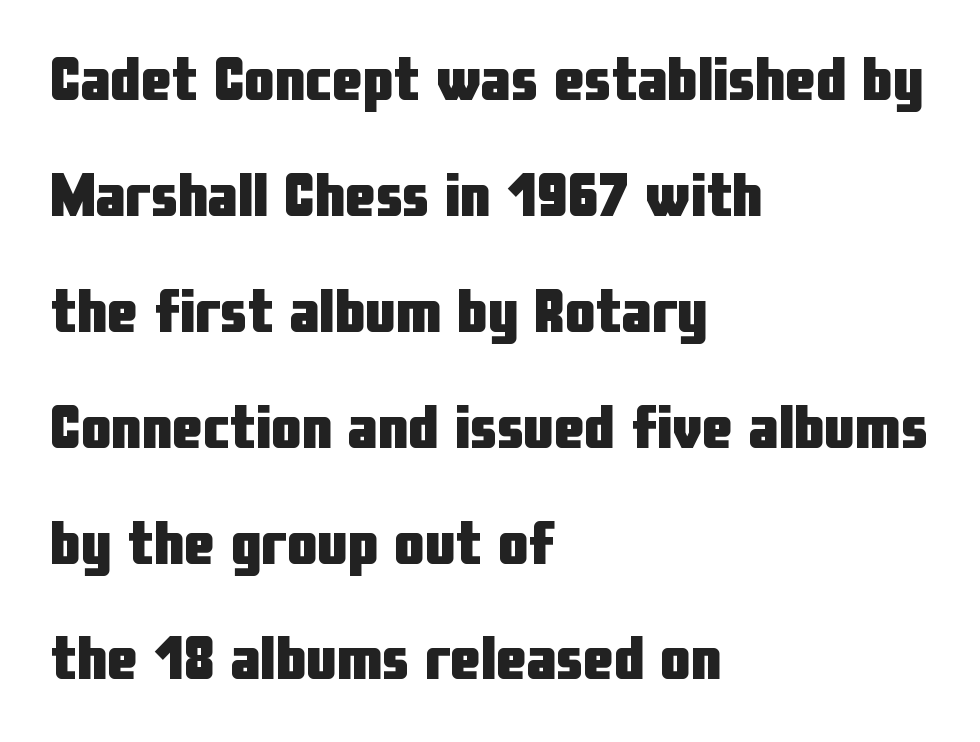
How heavy is the stroke? Heavy — this is a bold. Posture: straight, roman, zero tilt. Which margin do the lines hug? The left one — the right edge is uneven. The face used here is rendered with its standard letterfit.
